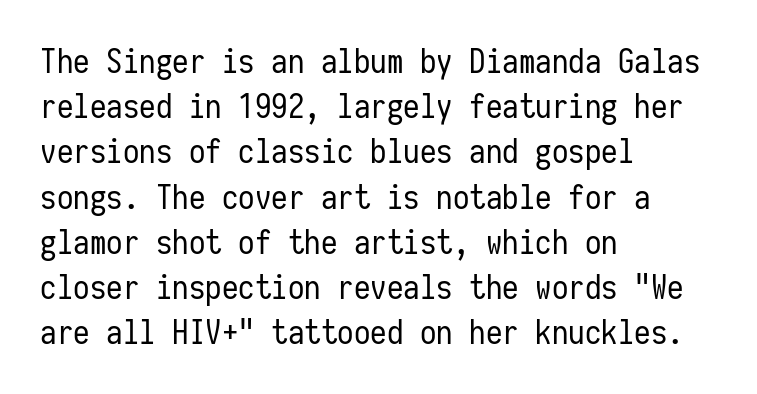
Q: Is the text bold? A: No.
Q: Is the text italic (slanted)? A: No, it is upright.
Q: Is the typeface a serif or a sans-serif typeface? A: Sans-serif.
Q: Is the text underlined? A: No.
Q: How is the paragraph aligned? A: Left-aligned.
Q: Is the spacing between letters normal or unusually wide? A: Normal.
Q: Is the spacing between lines tight, normal or loose? A: Normal.
Q: Width (condensed, normal, or wide)? A: Condensed.
Q: Stroke contrast? A: Low.
Q: x-height? A: Medium.
Q: Monospaced? A: Yes.
